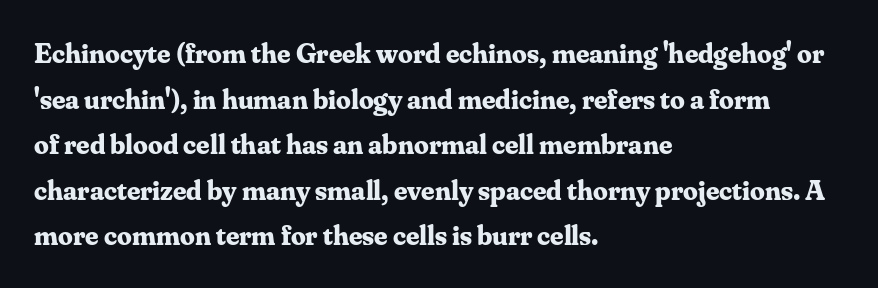
The image shows 29 px bold serif type, upright; set left-aligned, normal line spacing (1.57x), normal letter spacing, not underlined; medium stroke contrast and a small x-height.
